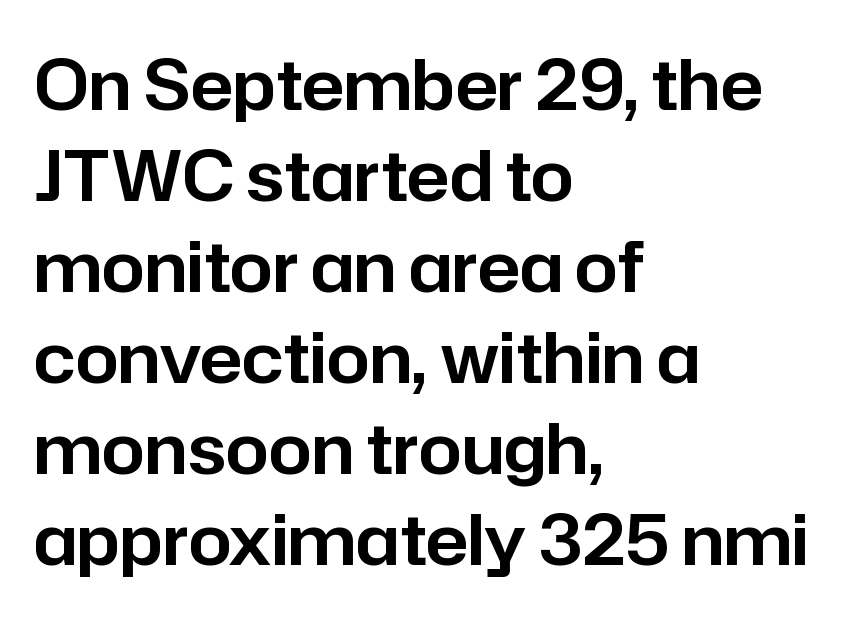
Q: Is the text italic (slanted)? A: No, it is upright.
Q: Is the typeface a serif or a sans-serif typeface? A: Sans-serif.
Q: Is the text underlined? A: No.
Q: How is the paragraph aligned? A: Left-aligned.
Q: Is the spacing between letters normal or unusually wide? A: Normal.
Q: Is the spacing between lines tight, normal or loose? A: Normal.
Q: Width (condensed, normal, or wide)? A: Normal.
Q: Stroke contrast? A: Low.
Q: x-height? A: Medium.
Q: Monospaced? A: No.
